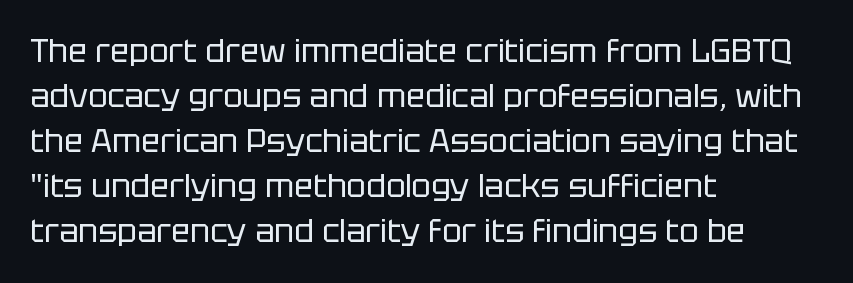
{"serif": "no", "italic": "no", "bold": "no", "weight": "regular", "width": "normal", "stroke_contrast": "low", "x_height": "large", "monospaced": "no", "underline": "no", "align": "left", "line_spacing": "normal", "line_spacing_ratio": 1.41, "letter_spacing": "normal", "letter_spacing_em": 0.0, "glyph_px": 32}
